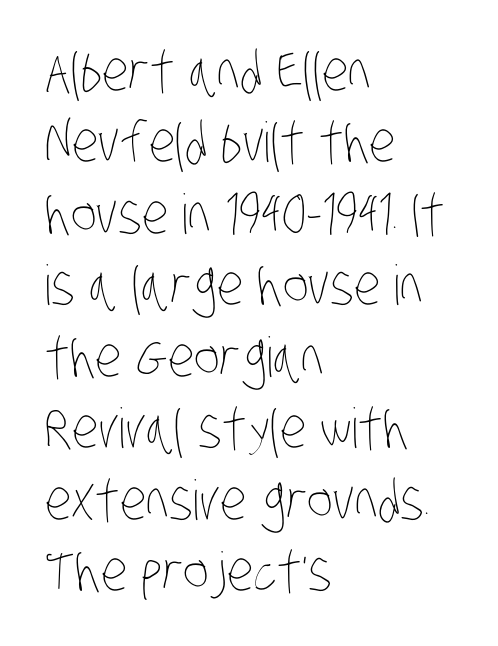
Q: Is the text bold? A: No.
Q: Is the text underlined? A: No.
Q: How is the paragraph aligned? A: Left-aligned.
Q: Is the spacing between letters normal or unusually wide? A: Normal.
Q: Is the spacing between lines tight, normal or loose? A: Normal.
Q: Width (condensed, normal, or wide)? A: Condensed.
Q: Stroke contrast? A: Low.
Q: x-height? A: Large.
Q: Monospaced? A: No.
